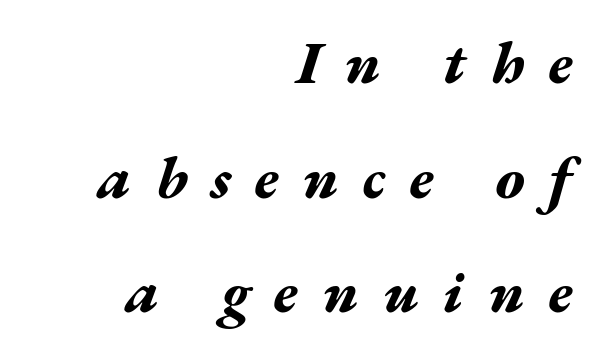
The image shows 60 px bold, wide type, italic (leaning right); set right-aligned, loose line spacing (1.91x), unusually wide letter spacing (+0.4 em), not underlined; medium stroke contrast and a medium x-height.
